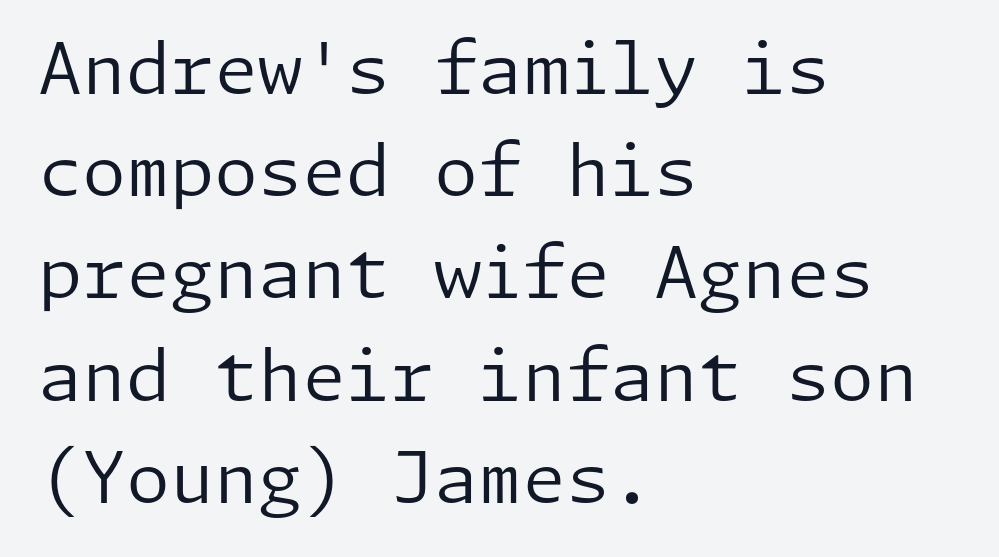
Q: Is the text bold? A: No.
Q: Is the text italic (slanted)? A: No, it is upright.
Q: Is the typeface a serif or a sans-serif typeface? A: Sans-serif.
Q: Is the text underlined? A: No.
Q: How is the paragraph aligned? A: Left-aligned.
Q: Is the spacing between letters normal or unusually wide? A: Normal.
Q: Is the spacing between lines tight, normal or loose? A: Normal.
Q: Width (condensed, normal, or wide)? A: Normal.
Q: Stroke contrast? A: Low.
Q: x-height? A: Medium.
